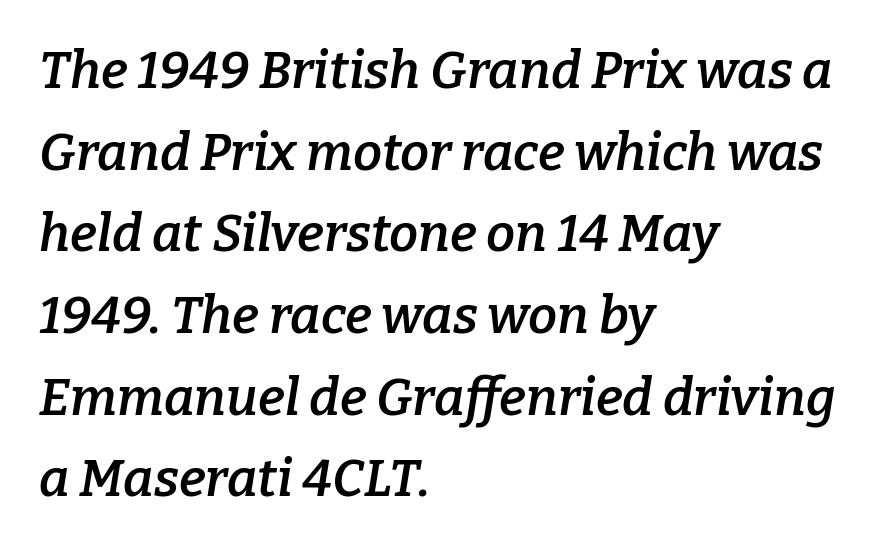
Q: Is the text bold? A: Semi-bold.
Q: Is the text italic (slanted)? A: Yes, it leans right by about 9 degrees.
Q: Is the typeface a serif or a sans-serif typeface? A: Serif.
Q: Is the text underlined? A: No.
Q: How is the paragraph aligned? A: Left-aligned.
Q: Is the spacing between letters normal or unusually wide? A: Normal.
Q: Is the spacing between lines tight, normal or loose? A: Normal.
Q: Width (condensed, normal, or wide)? A: Normal.
Q: Stroke contrast? A: Low.
Q: x-height? A: Medium.
Q: Monospaced? A: No.
